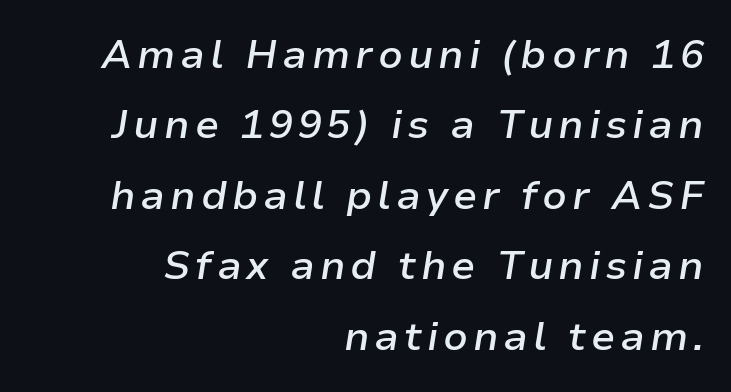
Q: Is the text bold? A: Semi-bold.
Q: Is the text italic (slanted)? A: Yes, it leans right by about 9 degrees.
Q: Is the text underlined? A: No.
Q: How is the paragraph aligned? A: Right-aligned.
Q: Width (condensed, normal, or wide)? A: Normal.
Q: Stroke contrast? A: Low.
Q: x-height? A: Medium.
Q: Monospaced? A: No.
